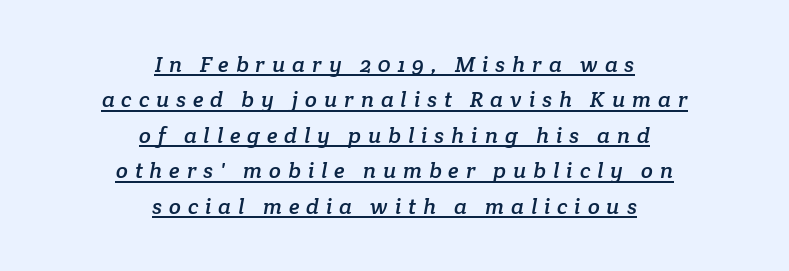
The image shows 22 px text type; set centered, normal line spacing (1.61x), unusually wide letter spacing (+0.31 em), underlined.
